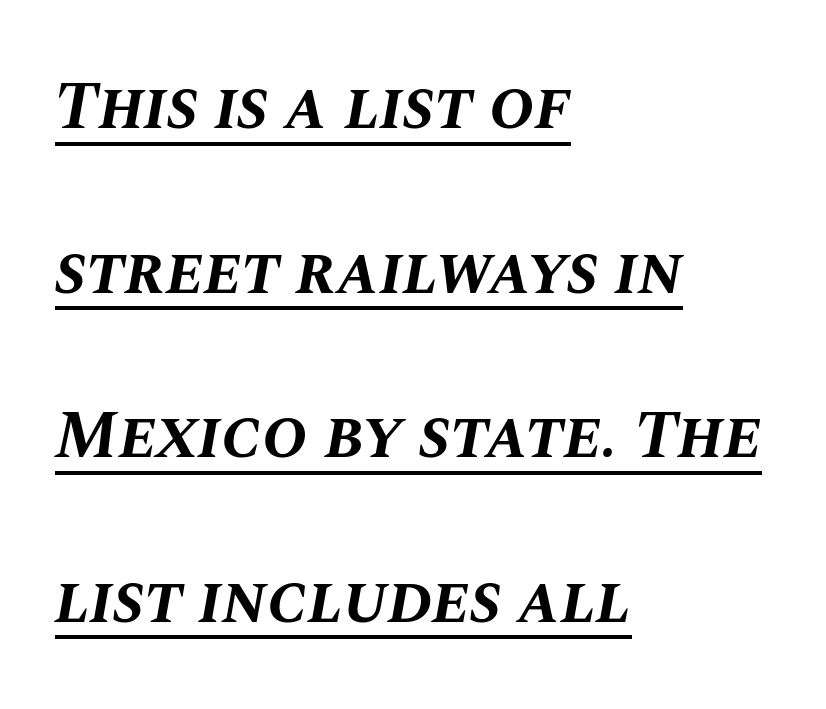
Q: Is the text bold? A: Yes.
Q: Is the text italic (slanted)? A: Yes, it leans right by about 10 degrees.
Q: Is the text underlined? A: Yes.
Q: How is the paragraph aligned? A: Left-aligned.
Q: Is the spacing between letters normal or unusually wide? A: Normal.
Q: Is the spacing between lines tight, normal or loose? A: Loose.
Q: Width (condensed, normal, or wide)? A: Normal.
Q: Stroke contrast? A: Medium.
Q: x-height? A: Large.
Q: Monospaced? A: No.
